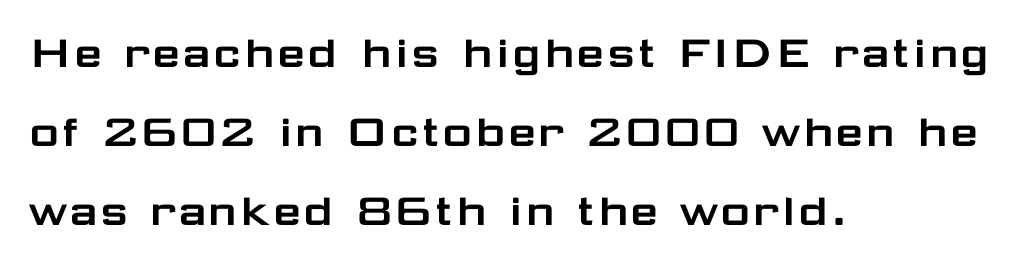
{"serif": "no", "italic": "no", "width": "wide", "stroke_contrast": "low", "x_height": "medium", "monospaced": "no", "underline": "no", "align": "left", "line_spacing": "normal", "line_spacing_ratio": 1.55, "letter_spacing": "normal", "letter_spacing_em": 0.0, "glyph_px": 51}
